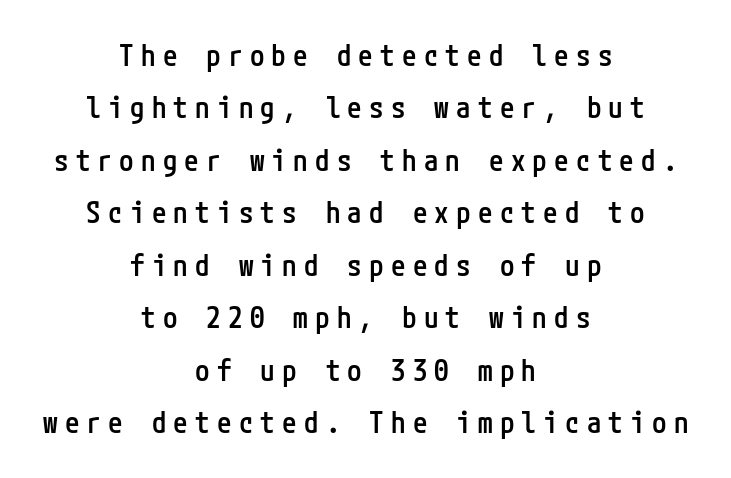
{"serif": "no", "italic": "no", "bold": "semi", "weight": "semibold", "width": "condensed", "stroke_contrast": "low", "x_height": "medium", "underline": "no", "align": "center", "line_spacing_ratio": 1.81, "letter_spacing": "wide", "letter_spacing_em": 0.25, "glyph_px": 29}
